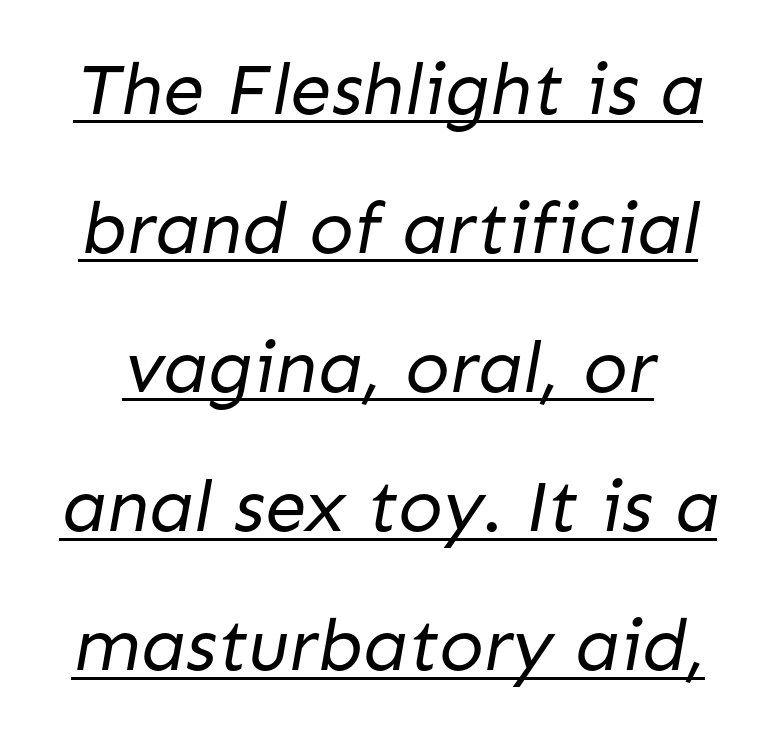
Q: Is the text bold? A: No.
Q: Is the typeface a serif or a sans-serif typeface? A: Sans-serif.
Q: Is the text underlined? A: Yes.
Q: Is the spacing between letters normal or unusually wide? A: Normal.
Q: Width (condensed, normal, or wide)? A: Normal.
Q: Stroke contrast? A: Low.
Q: x-height? A: Medium.
Q: Monospaced? A: No.
